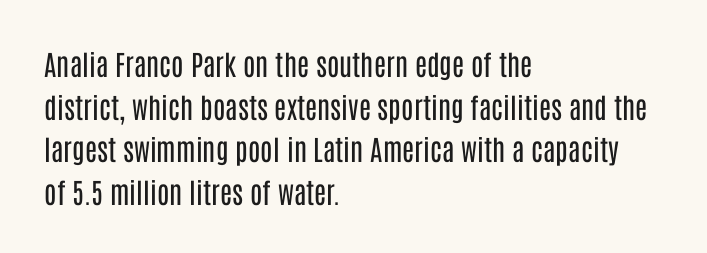
The image shows 28 px regular-weight, condensed sans-serif type, upright; set left-aligned, normal line spacing (1.52x), normal letter spacing, not underlined; low stroke contrast and a large x-height.
